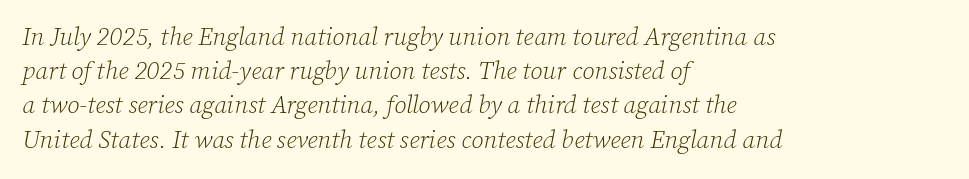
Does the leading feel generous? No, just average. Underline: absent. Students, note that the glyphs here touch the page at normal intervals. A student would call this left alignment; a typographer would say flush left, rag right.
